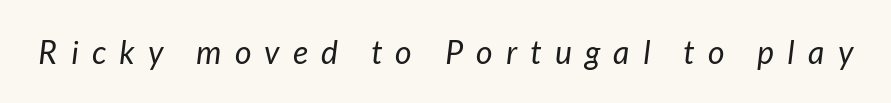
Q: Is the text bold? A: No.
Q: Is the text italic (slanted)? A: Yes, it leans right by about 7 degrees.
Q: Is the text underlined? A: No.
Q: Is the spacing between letters normal or unusually wide? A: Unusually wide.
Q: Width (condensed, normal, or wide)? A: Normal.
Q: Stroke contrast? A: Low.
Q: x-height? A: Medium.
Q: Monospaced? A: No.
